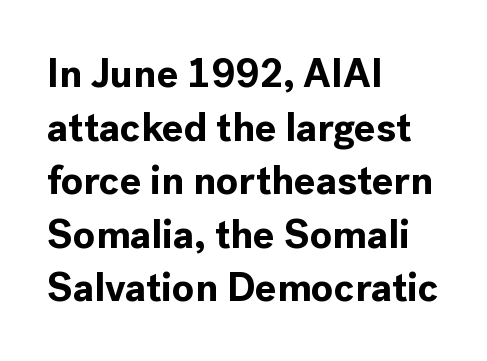
{"serif": "no", "italic": "no", "bold": "yes", "weight": "bold", "width": "normal", "x_height": "medium", "monospaced": "no", "underline": "no", "align": "left", "line_spacing": "normal", "line_spacing_ratio": 1.34, "letter_spacing": "normal", "letter_spacing_em": 0.0, "glyph_px": 40}
